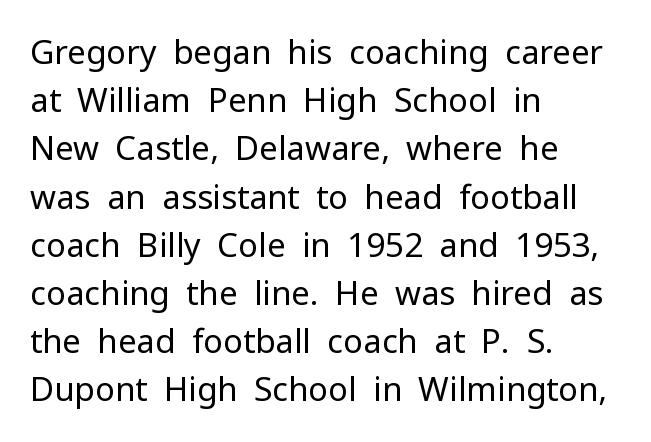
{"serif": "no", "italic": "no", "bold": "no", "weight": "regular", "width": "normal", "stroke_contrast": "low", "x_height": "medium", "monospaced": "no", "underline": "no", "align": "left", "line_spacing": "normal", "line_spacing_ratio": 1.46, "letter_spacing": "normal", "letter_spacing_em": 0.0, "glyph_px": 33}
